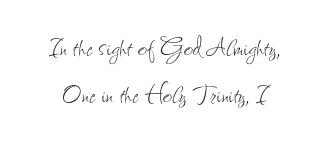
Q: Is the text bold? A: No.
Q: Is the text italic (slanted)? A: Yes.
Q: Is the text underlined? A: No.
Q: How is the paragraph aligned? A: Centered.
Q: Is the spacing between letters normal or unusually wide? A: Normal.
Q: Is the spacing between lines tight, normal or loose? A: Normal.
Q: Width (condensed, normal, or wide)? A: Condensed.
Q: Stroke contrast? A: Low.
Q: x-height? A: Small.
Q: Monospaced? A: No.
